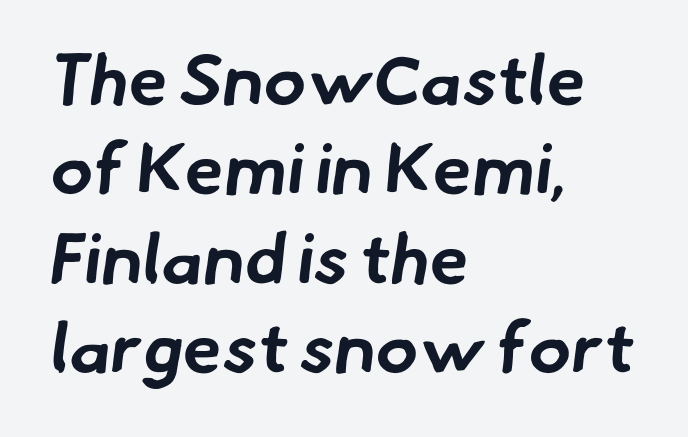
The vertical gap from one line to the next is medium. The paragraph shown leans on its left margin. Look at the stroke-to-counter ratio: heavy, a bold. This rendering features lettering with no underline. I'd call this a sans setting — the letters go barefoot.
